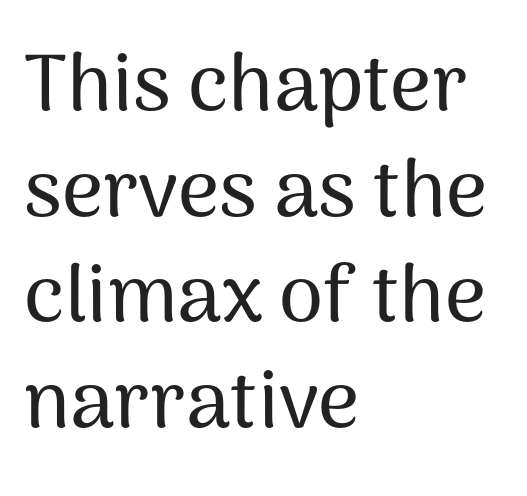
The face used here is rendered with its standard letterfit. The text was rendered using a sans face with plain stroke endings. The area under the type is left untouched. Horizontal alignment here is leftward, the default for most running prose. Looks like regular typesetting: each glyph gets only the width it needs.
